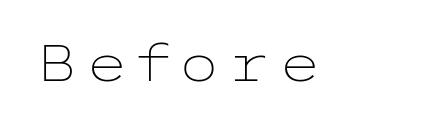
The image shows 50 px light, wide sans-serif type, upright; set not underlined; low stroke contrast and a medium x-height.
